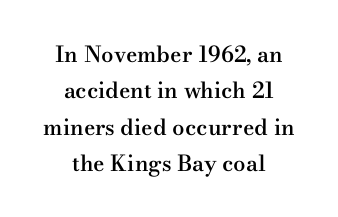
Q: Is the text bold? A: Semi-bold.
Q: Is the text italic (slanted)? A: No, it is upright.
Q: Is the text underlined? A: No.
Q: How is the paragraph aligned? A: Centered.
Q: Is the spacing between letters normal or unusually wide? A: Normal.
Q: Is the spacing between lines tight, normal or loose? A: Normal.
